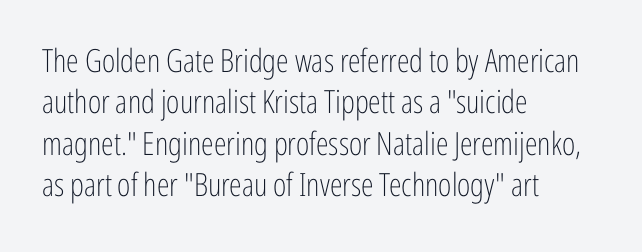
{"serif": "no", "italic": "no", "bold": "no", "weight": "light", "width": "condensed", "stroke_contrast": "low", "x_height": "medium", "monospaced": "no", "underline": "no", "align": "left", "line_spacing": "normal", "line_spacing_ratio": 1.29, "letter_spacing": "normal", "letter_spacing_em": 0.0, "glyph_px": 32}
